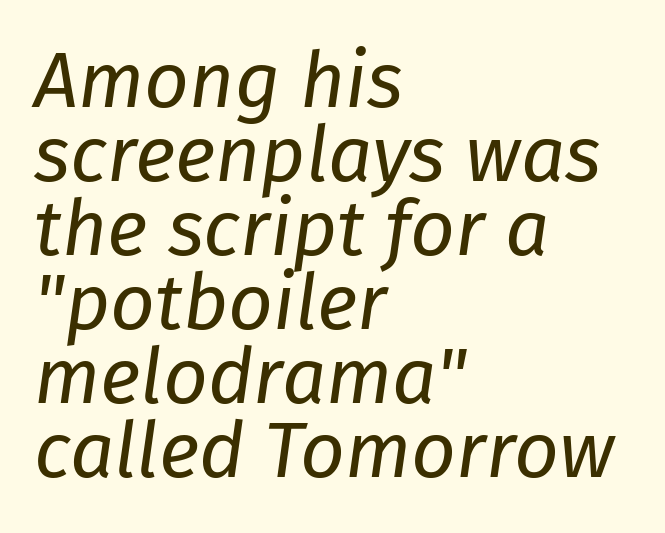
Q: Is the text bold? A: No.
Q: Is the text italic (slanted)? A: Yes, it leans right by about 8 degrees.
Q: Is the text underlined? A: No.
Q: How is the paragraph aligned? A: Left-aligned.
Q: Is the spacing between letters normal or unusually wide? A: Normal.
Q: Is the spacing between lines tight, normal or loose? A: Tight.
Q: Width (condensed, normal, or wide)? A: Normal.
Q: Stroke contrast? A: Low.
Q: x-height? A: Medium.
Q: Monospaced? A: No.
